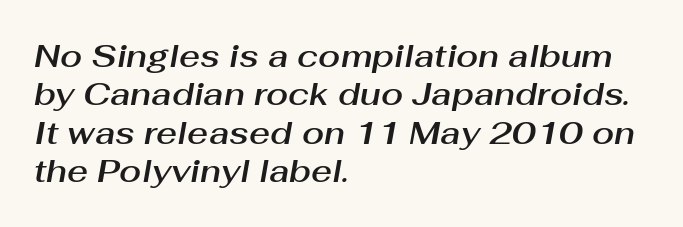
Do the characters align in a grid? No, the font is proportional. The whole block is typeset with a tilt. Left-aligned paragraph, ragged on the right. Quick note: underline off.
